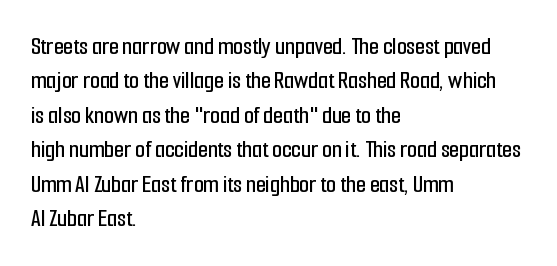
Style check: upright. All the whitespace from short lines collects on the right. Rule under the text: the space is simply empty. Leading matches the norm, producing a regular column.
